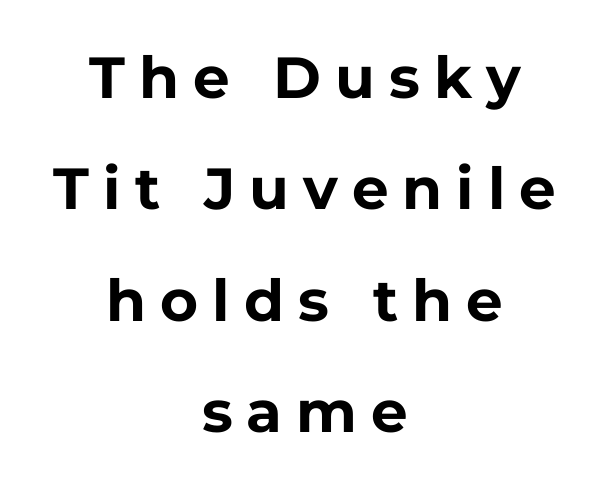
Posture: straight, roman, zero tilt. Visually the block forms a symmetrical silhouette, jagged on both flanks. Underlining? Definitely not there. This block would shrink considerably if given ordinary leading; it's expanded now. Is this a sans? Yes — the strokes have no serifs.
